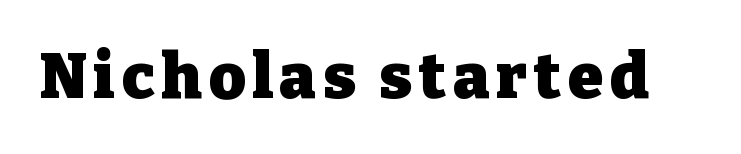
The image shows 63 px heavy serif type, upright; set not underlined; low stroke contrast and a medium x-height.
